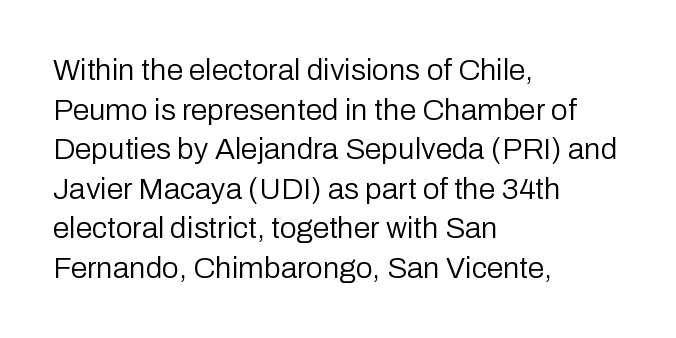
{"serif": "no", "italic": "no", "bold": "no", "weight": "regular", "width": "normal", "stroke_contrast": "low", "x_height": "medium", "monospaced": "no", "underline": "no", "align": "left", "line_spacing": "normal", "line_spacing_ratio": 1.32, "letter_spacing": "normal", "letter_spacing_em": 0.0, "glyph_px": 30}
